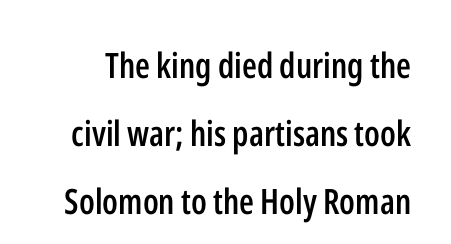
The image shows 35 px semibold, condensed sans-serif type, upright; set loose line spacing (1.94x), normal letter spacing, not underlined; low stroke contrast and a medium x-height.
